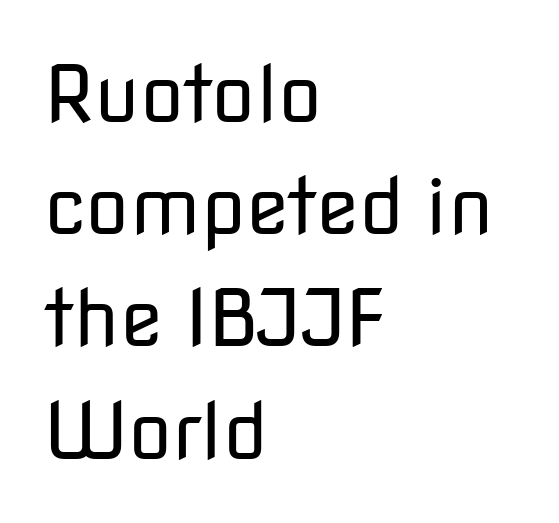
{"serif": "no", "italic": "no", "bold": "no", "weight": "regular", "width": "normal", "stroke_contrast": "low", "x_height": "medium", "monospaced": "no", "underline": "no", "align": "left", "line_spacing": "normal", "line_spacing_ratio": 1.42, "letter_spacing": "normal", "letter_spacing_em": 0.0, "glyph_px": 79}
